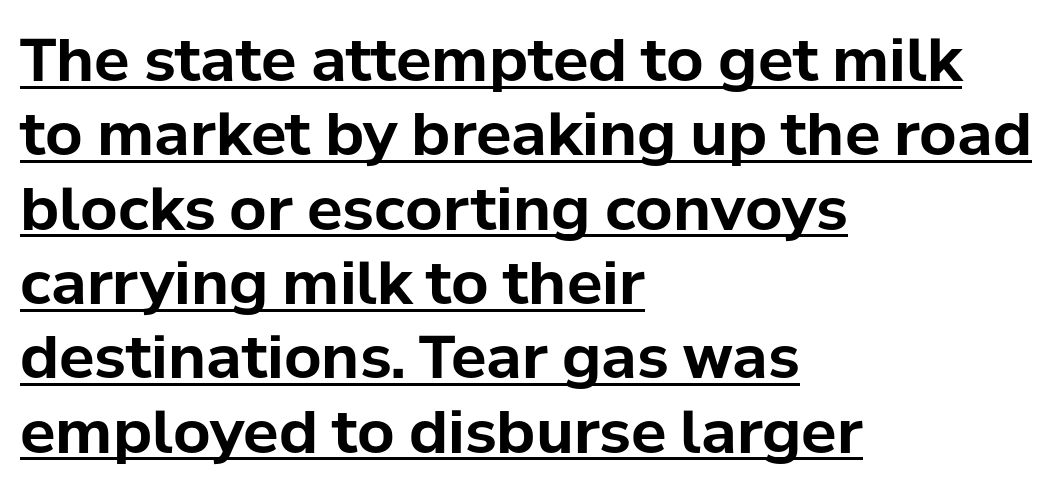
The ragged edge is on the right, which tells us the setting is flush left. Tracking value appears to be zero — textbook default spacing. One glance says typical: line gaps are just what's usual. The text was rendered using a sans face with plain stroke endings. Posture: vertical.
